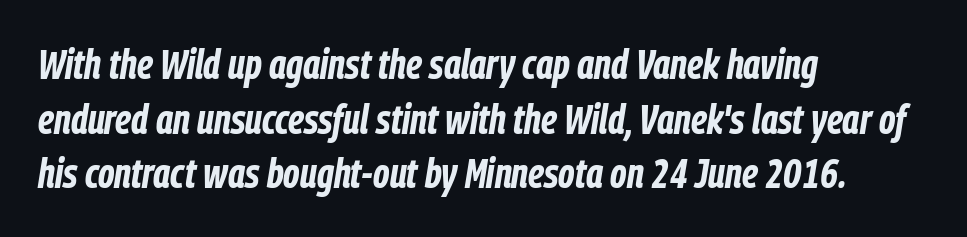
Q: Is the text bold? A: Yes.
Q: Is the text italic (slanted)? A: Yes, it leans right by about 9 degrees.
Q: Is the text underlined? A: No.
Q: How is the paragraph aligned? A: Left-aligned.
Q: Is the spacing between letters normal or unusually wide? A: Normal.
Q: Is the spacing between lines tight, normal or loose? A: Normal.
Q: Width (condensed, normal, or wide)? A: Condensed.
Q: Stroke contrast? A: Low.
Q: x-height? A: Medium.
Q: Monospaced? A: No.
